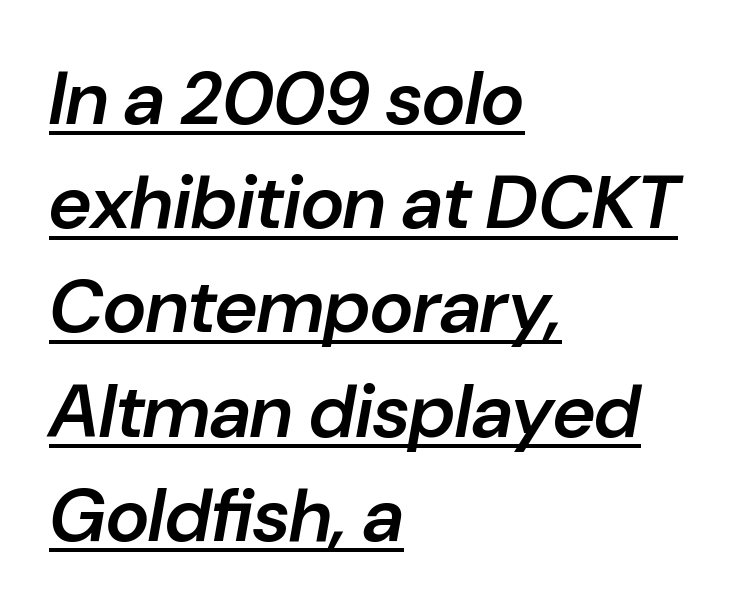
{"italic": "yes", "lean": "right", "slant_degrees": 10, "bold": "semi", "weight": "semibold", "width": "normal", "stroke_contrast": "low", "x_height": "medium", "monospaced": "no", "underline": "yes", "align": "left", "line_spacing": "normal", "line_spacing_ratio": 1.39, "letter_spacing": "normal", "letter_spacing_em": 0.0, "glyph_px": 75}
